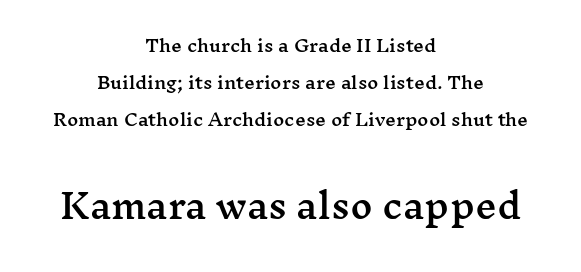
Q: Is the text italic (slanted)? A: No, it is upright.
Q: Is the typeface a serif or a sans-serif typeface? A: Serif.
Q: Is the text underlined? A: No.
Q: How is the paragraph aligned? A: Centered.
Q: Is the spacing between letters normal or unusually wide? A: Normal.
Q: Is the spacing between lines tight, normal or loose? A: Loose.
Q: Which block of text is set in a larger size, the first (top) or the second (bottom)? A: The second (bottom) one.
Q: Width (condensed, normal, or wide)? A: Wide.
Q: Stroke contrast? A: Medium.
Q: x-height? A: Medium.
Q: Monospaced? A: No.
